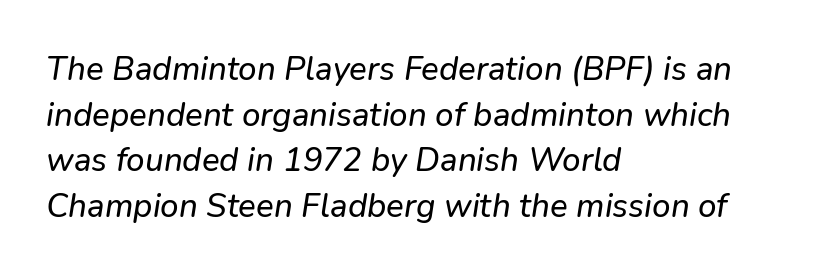
The rows are spaced the way most documents space them. These lines stack with their left ends in a neat column. The letters advance in unequal steps, a hallmark of proportional type. The area under the type is left untouched.
